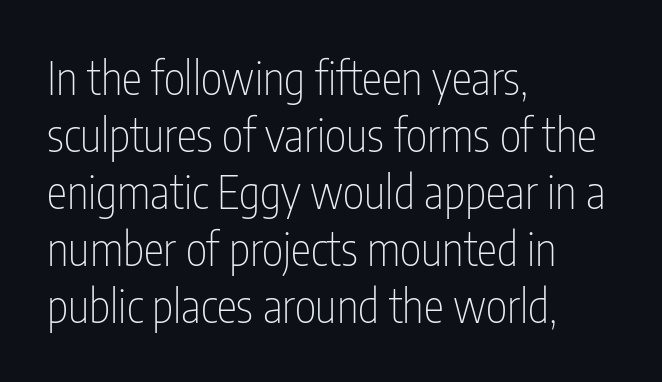
{"serif": "no", "italic": "no", "bold": "no", "weight": "thin", "width": "condensed", "stroke_contrast": "low", "x_height": "medium", "monospaced": "no", "underline": "no", "align": "left", "line_spacing_ratio": 1.24, "letter_spacing": "normal", "letter_spacing_em": 0.0, "glyph_px": 46}
